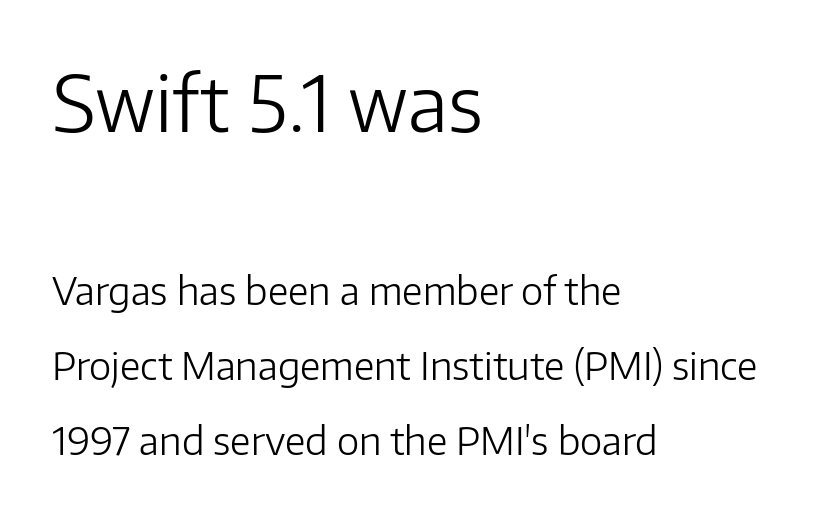
The image shows 77 px light sans-serif type, upright; set left-aligned, loose line spacing (1.97x), normal letter spacing, not underlined; the first (top) block is 2.03x larger; low stroke contrast and a medium x-height.
